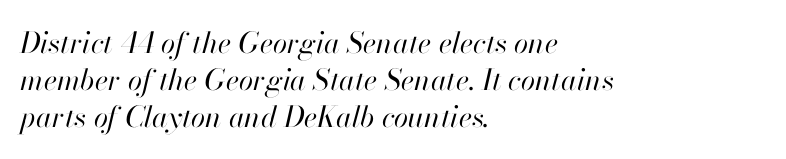
Q: Is the text bold? A: No.
Q: Is the text italic (slanted)? A: Yes, it leans right by about 13 degrees.
Q: Is the text underlined? A: No.
Q: How is the paragraph aligned? A: Left-aligned.
Q: Is the spacing between letters normal or unusually wide? A: Normal.
Q: Is the spacing between lines tight, normal or loose? A: Normal.
Q: Width (condensed, normal, or wide)? A: Normal.
Q: Stroke contrast? A: High.
Q: x-height? A: Small.
Q: Monospaced? A: No.
